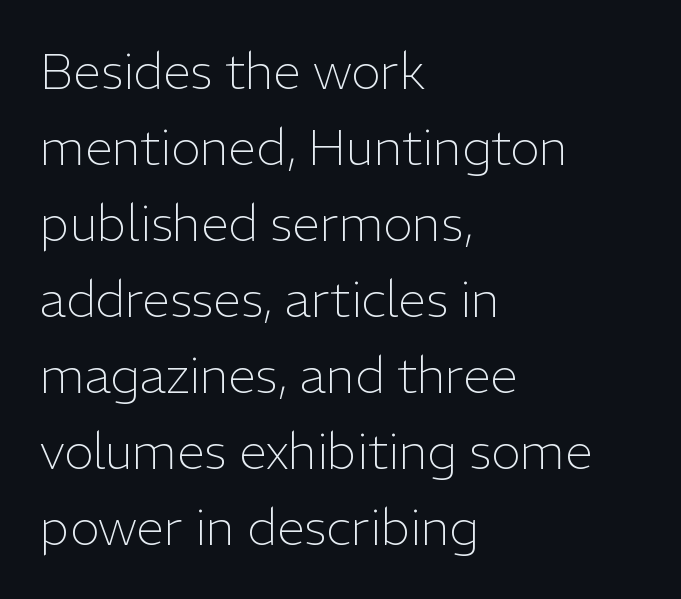
Character widths vary here, with narrow letters taking less room than wide ones. The type is set solid horizontally, with unmodified tracking. Tall strokes in this sample are plumb rather than angled. Each row of text sits above clean, open space. Examine the stroke ends and you'll find no serifs. Typeset ragged right — the left edge is the straight one.
